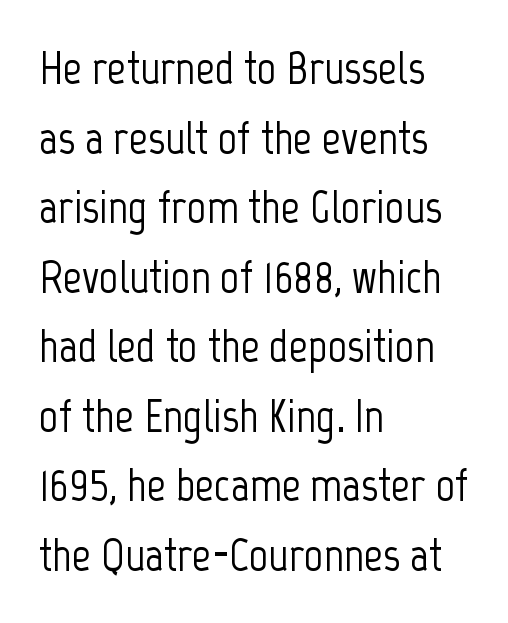
The image shows 47 px condensed sans-serif type, upright; set left-aligned, normal line spacing (1.48x), normal letter spacing, not underlined; low stroke contrast and a medium x-height.
